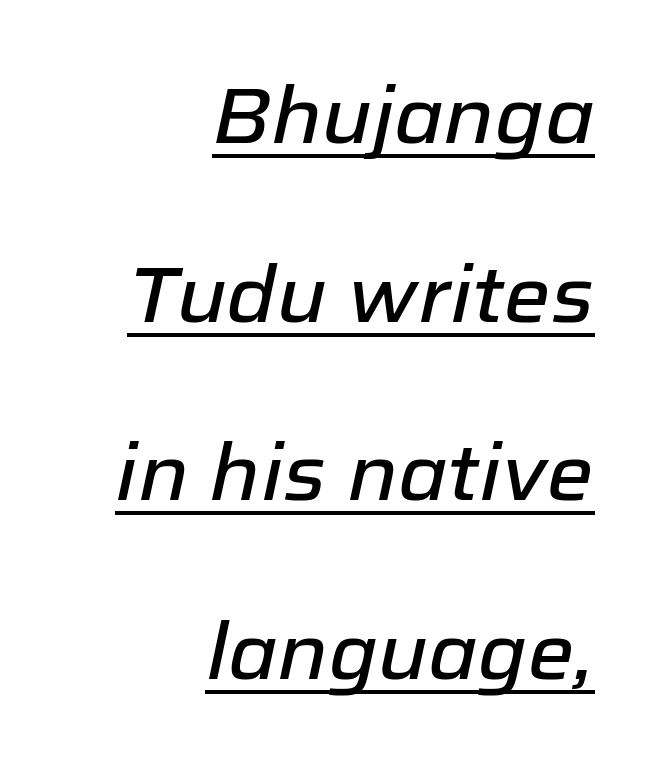
The image shows 79 px text type, italic (leaning right); set right-aligned, loose line spacing (2.26x), normal letter spacing, underlined; low stroke contrast and a medium x-height.
